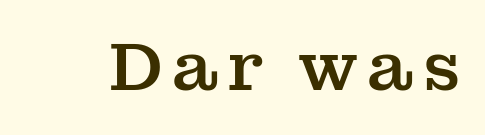
The image shows 67 px serif type, upright; set not underlined; medium stroke contrast and a medium x-height.
